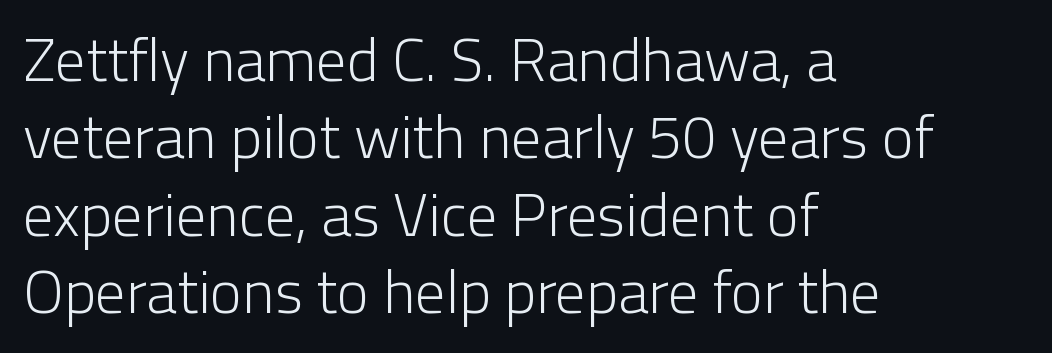
The face used here is proportionally spaced, like ordinary book or web type. Check under the words: just untouched page. Bold? No — there's no thickening of the strokes. These lines keep a tight, regular rhythm from letter to letter. The rendering anchors every line to the left-hand side.
